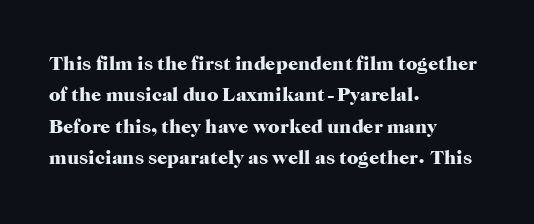
Q: Is the text bold? A: Yes.
Q: Is the text italic (slanted)? A: No, it is upright.
Q: Is the text underlined? A: No.
Q: How is the paragraph aligned? A: Left-aligned.
Q: Is the spacing between letters normal or unusually wide? A: Normal.
Q: Is the spacing between lines tight, normal or loose? A: Normal.
